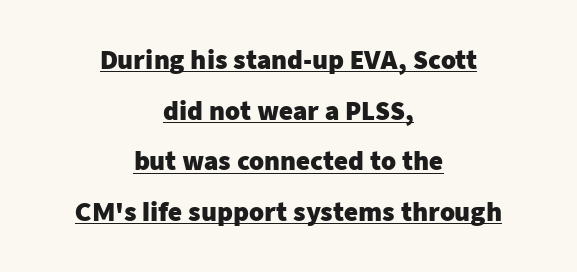
When letters stand straight like this, we call the style roman or upright. The passage is arranged like a title page — every line centered. How would I describe the line gaps? Wide and relaxed. A full-strength bold gives these letters their thick strokes. Descenders here cross a horizontal rule under the line. The horizontal fit of the characters is conventional and even.
